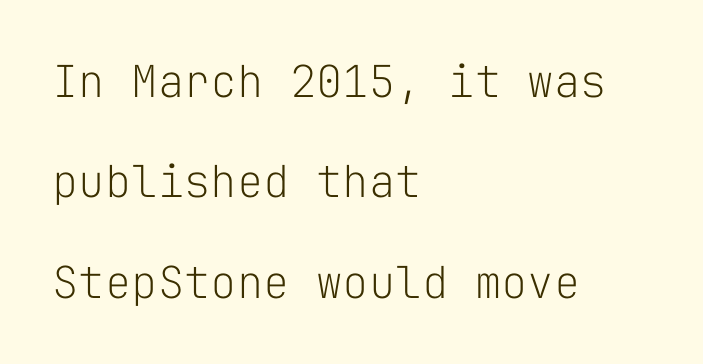
Q: Is the text bold? A: No.
Q: Is the text italic (slanted)? A: No, it is upright.
Q: Is the typeface a serif or a sans-serif typeface? A: Sans-serif.
Q: Is the text underlined? A: No.
Q: How is the paragraph aligned? A: Left-aligned.
Q: Is the spacing between letters normal or unusually wide? A: Normal.
Q: Is the spacing between lines tight, normal or loose? A: Loose.
Q: Width (condensed, normal, or wide)? A: Normal.
Q: Stroke contrast? A: Low.
Q: x-height? A: Medium.
Q: Monospaced? A: Yes.
